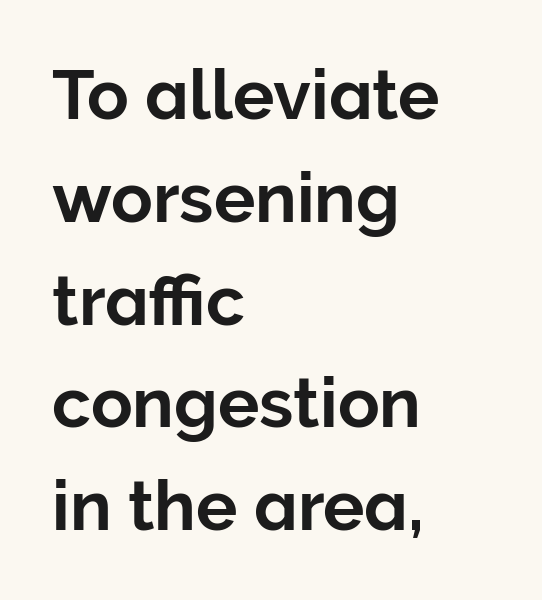
{"serif": "no", "italic": "no", "width": "normal", "stroke_contrast": "low", "x_height": "medium", "monospaced": "no", "underline": "no", "align": "left", "line_spacing": "normal", "line_spacing_ratio": 1.49, "letter_spacing": "normal", "letter_spacing_em": 0.0, "glyph_px": 69}
